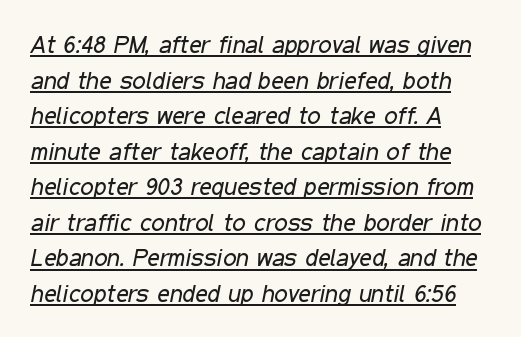
Inter-character spacing is left at the font's built-in metrics. These lines were composed using italics. The block of text has a typical density, with ordinary space between rows. The lettering is marked with a stroke running underneath it. The strokes carry an ordinary text weight at most.
